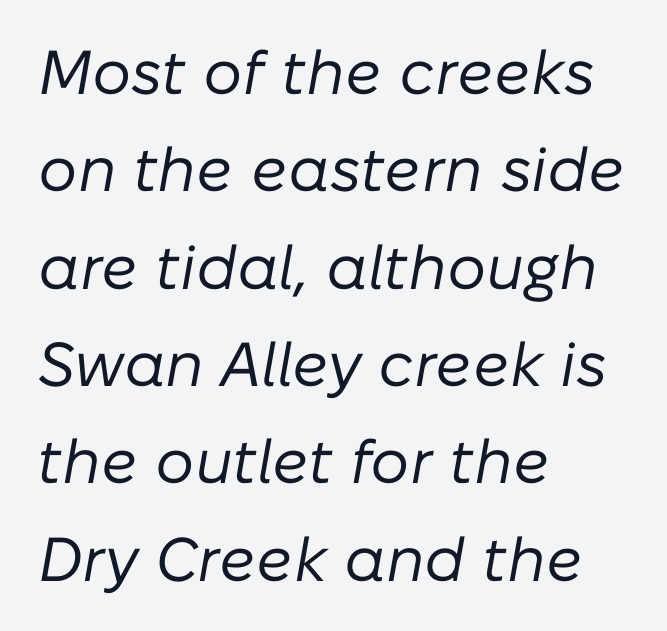
{"italic": "yes", "lean": "right", "slant_degrees": 10, "bold": "no", "weight": "regular", "width": "normal", "stroke_contrast": "low", "x_height": "medium", "monospaced": "no", "underline": "no", "align": "left", "line_spacing": "normal", "line_spacing_ratio": 1.57, "letter_spacing": "normal", "letter_spacing_em": 0.0, "glyph_px": 62}
